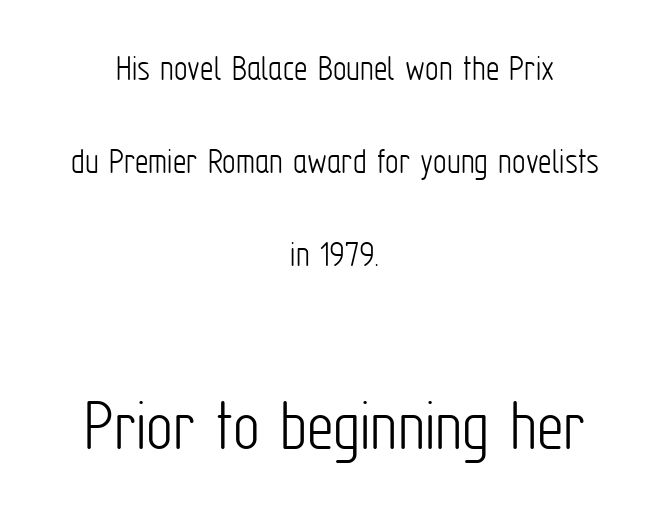
Q: Is the text bold? A: No.
Q: Is the text italic (slanted)? A: No, it is upright.
Q: Is the typeface a serif or a sans-serif typeface? A: Sans-serif.
Q: Is the text underlined? A: No.
Q: How is the paragraph aligned? A: Centered.
Q: Is the spacing between letters normal or unusually wide? A: Normal.
Q: Is the spacing between lines tight, normal or loose? A: Loose.
Q: Which block of text is set in a larger size, the first (top) or the second (bottom)? A: The second (bottom) one.
Q: Width (condensed, normal, or wide)? A: Condensed.
Q: Stroke contrast? A: Low.
Q: x-height? A: Medium.
Q: Monospaced? A: No.
